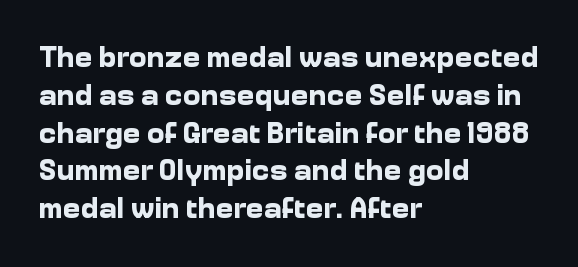
The rendering uses natural spacing where letterforms have individual widths. The glyphs have the mass of a bold cut. The letters stand upright; this is a roman face. Line spacing here is normal.
